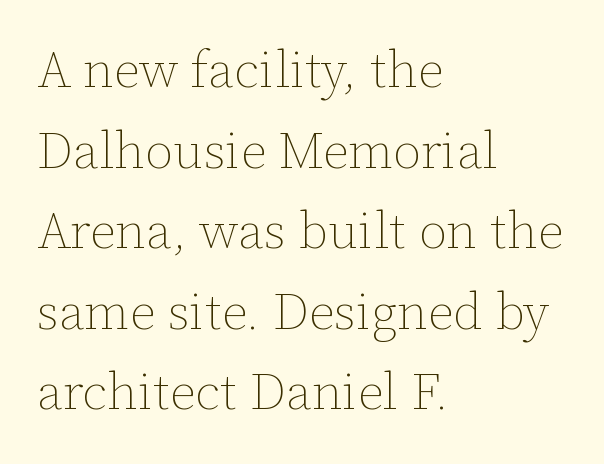
The words here are not underlined. Is this a fixed-width face? No — the glyphs have proportional, varying widths. Horizontal bands of white between lines are of average thickness. A typesetter would mark this as roman, not italic. Words appear dense and cohesive because spacing is normal.
